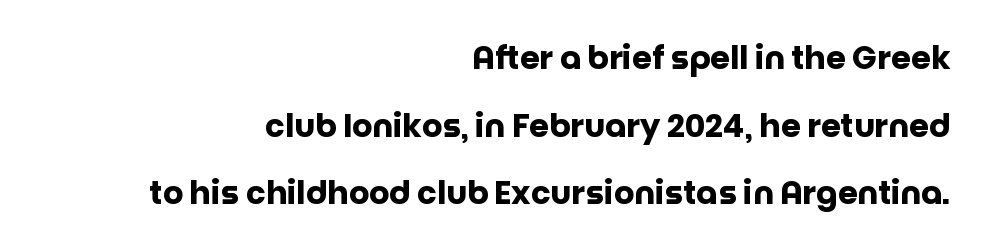
{"serif": "no", "italic": "no", "bold": "yes", "weight": "heavy", "width": "normal", "stroke_contrast": "low", "x_height": "large", "monospaced": "no", "underline": "no", "align": "right", "line_spacing": "loose", "line_spacing_ratio": 2.11, "letter_spacing": "normal", "letter_spacing_em": 0.0, "glyph_px": 32}
